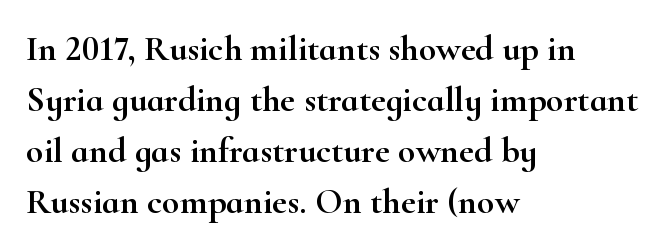
The image shows 36 px wide serif type, upright; set left-aligned, normal line spacing (1.42x), normal letter spacing, not underlined; high stroke contrast and a small x-height.
